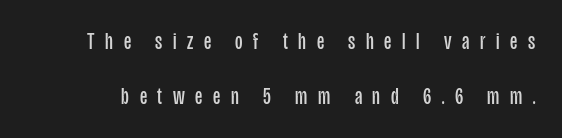
Q: Is the text bold? A: No.
Q: Is the text italic (slanted)? A: No, it is upright.
Q: Is the text underlined? A: No.
Q: Is the spacing between letters normal or unusually wide? A: Unusually wide.
Q: Is the spacing between lines tight, normal or loose? A: Loose.
